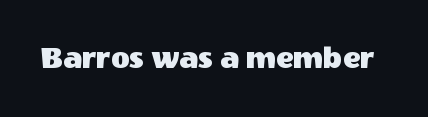
The image shows 32 px sans-serif type, upright; set normal letter spacing, not underlined; a large x-height.
